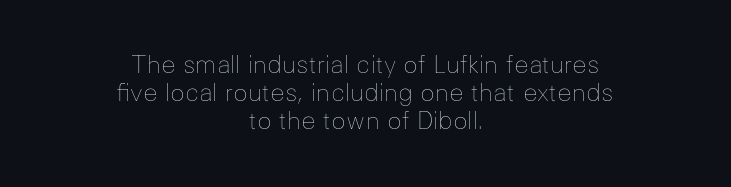
{"italic": "no", "bold": "no", "underline": "no", "align": "center", "line_spacing_ratio": 1.16, "letter_spacing": "normal", "letter_spacing_em": 0.0, "glyph_px": 24}
